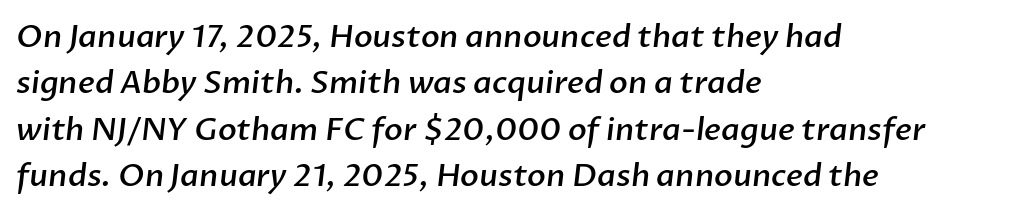
Horizontally, the lines are justified to the leading edge only. The horizontal fit of the characters is conventional and even. Compared with typical paragraphs, the rows here are spaced about the same. Note: no serifs on the glyphs. Moderately thickened strokes mark this as semibold type.
